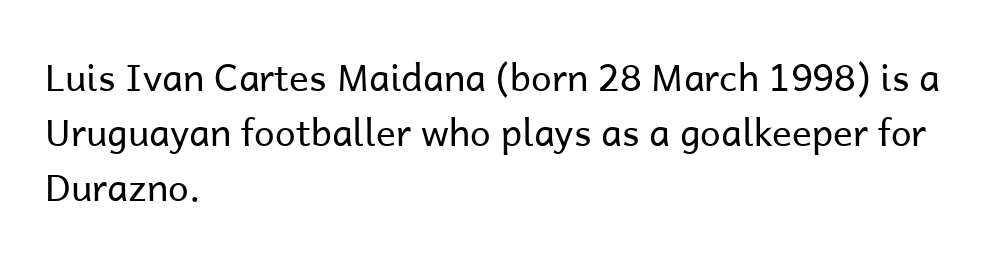
The image shows 37 px regular-weight sans-serif type, upright; set left-aligned, normal line spacing (1.48x), normal letter spacing, not underlined; low stroke contrast and a medium x-height.
